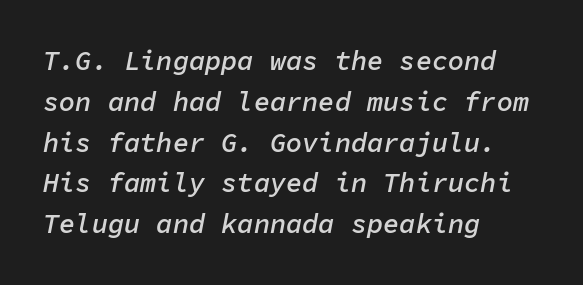
{"italic": "yes", "lean": "right", "slant_degrees": 11, "bold": "semi", "underline": "no", "align": "left", "line_spacing": "normal", "line_spacing_ratio": 1.51, "letter_spacing": "normal", "letter_spacing_em": 0.0, "glyph_px": 27}
